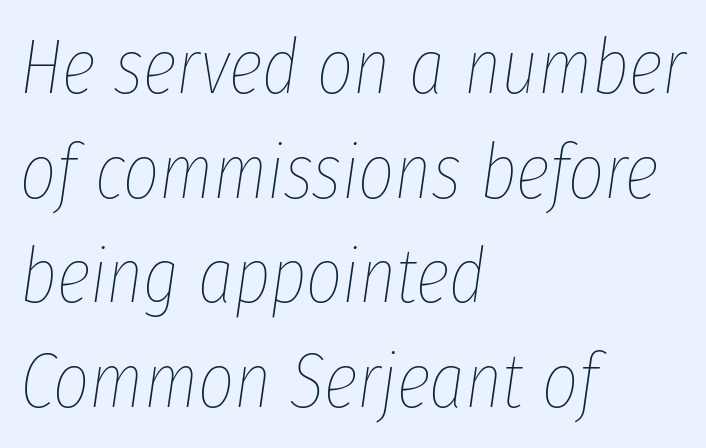
Q: Is the text bold? A: No.
Q: Is the text italic (slanted)? A: Yes, it leans right by about 8 degrees.
Q: Is the text underlined? A: No.
Q: How is the paragraph aligned? A: Left-aligned.
Q: Is the spacing between letters normal or unusually wide? A: Normal.
Q: Is the spacing between lines tight, normal or loose? A: Normal.
Q: Width (condensed, normal, or wide)? A: Condensed.
Q: Stroke contrast? A: Low.
Q: x-height? A: Medium.
Q: Monospaced? A: No.
